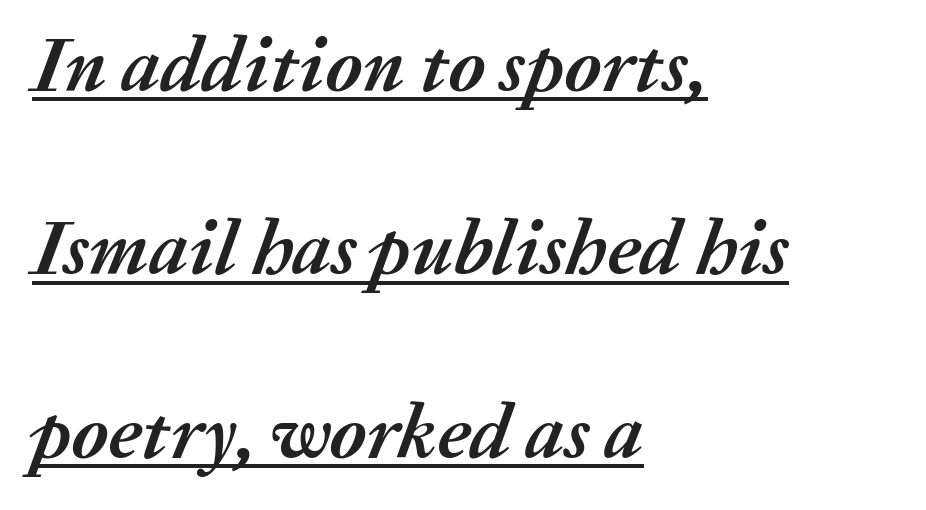
Q: Is the text bold? A: Yes.
Q: Is the text italic (slanted)? A: Yes, it leans right by about 20 degrees.
Q: Is the text underlined? A: Yes.
Q: How is the paragraph aligned? A: Left-aligned.
Q: Is the spacing between letters normal or unusually wide? A: Normal.
Q: Is the spacing between lines tight, normal or loose? A: Loose.
Q: Width (condensed, normal, or wide)? A: Normal.
Q: Stroke contrast? A: Medium.
Q: x-height? A: Medium.
Q: Monospaced? A: No.
